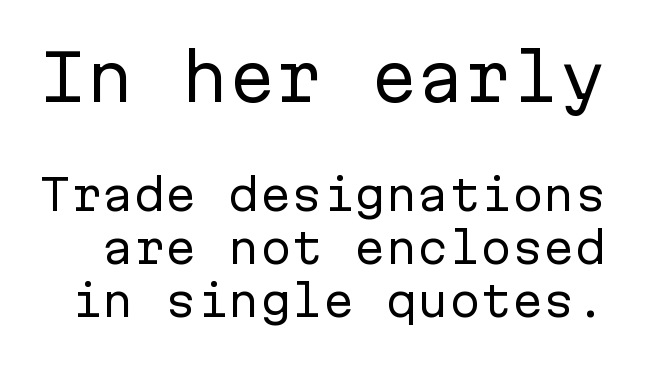
Q: Is the text bold? A: No.
Q: Is the text italic (slanted)? A: No, it is upright.
Q: Is the typeface a serif or a sans-serif typeface? A: Sans-serif.
Q: Is the text underlined? A: No.
Q: Is the spacing between letters normal or unusually wide? A: Normal.
Q: Is the spacing between lines tight, normal or loose? A: Normal.
Q: Which block of text is set in a larger size, the first (top) or the second (bottom)? A: The first (top) one.
Q: Width (condensed, normal, or wide)? A: Normal.
Q: Stroke contrast? A: Low.
Q: x-height? A: Medium.
Q: Monospaced? A: Yes.
